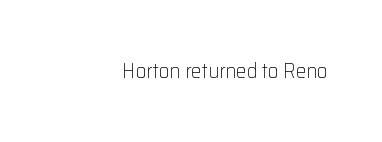
The passage shown is not underscored anywhere. The font's upright variant was chosen for this text. Stems here are at most as thick as an everyday book face. Observe the ordinary spacing: letters are neighbours, not strangers.
